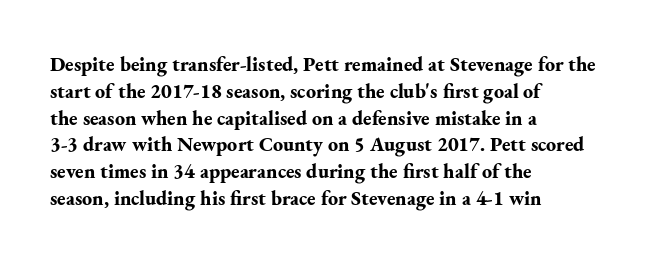
Q: Is the text bold? A: Yes.
Q: Is the text italic (slanted)? A: No, it is upright.
Q: Is the text underlined? A: No.
Q: How is the paragraph aligned? A: Left-aligned.
Q: Is the spacing between letters normal or unusually wide? A: Normal.
Q: Is the spacing between lines tight, normal or loose? A: Normal.
